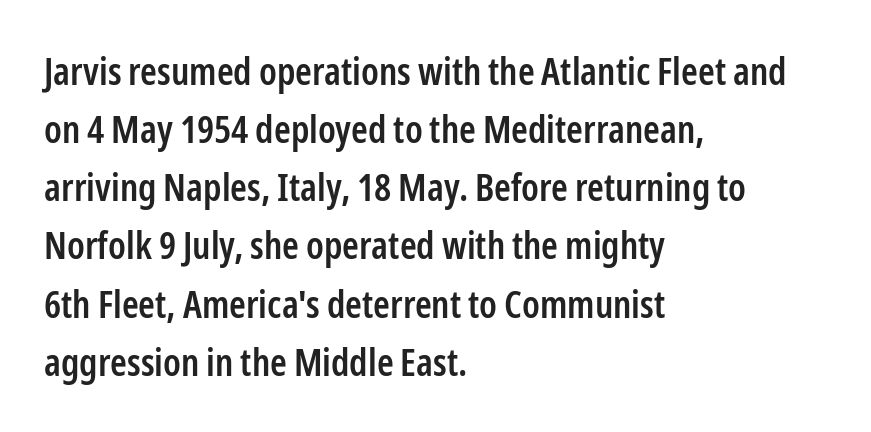
The image shows 38 px semibold, condensed sans-serif type, upright; set left-aligned, normal line spacing (1.53x), normal letter spacing, not underlined; low stroke contrast and a medium x-height.
